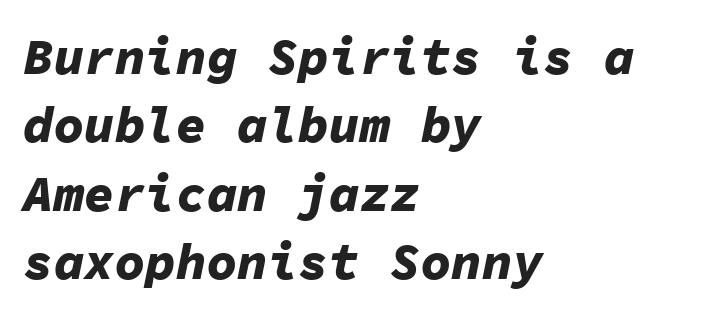
Q: Is the text bold? A: Yes.
Q: Is the text italic (slanted)? A: Yes, it leans right by about 11 degrees.
Q: Is the text underlined? A: No.
Q: How is the paragraph aligned? A: Left-aligned.
Q: Is the spacing between letters normal or unusually wide? A: Normal.
Q: Is the spacing between lines tight, normal or loose? A: Normal.
Q: Width (condensed, normal, or wide)? A: Normal.
Q: Stroke contrast? A: Low.
Q: x-height? A: Medium.
Q: Monospaced? A: Yes.
